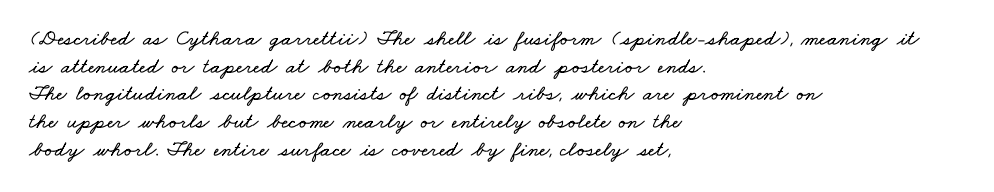
Q: Is the text underlined? A: No.
Q: How is the paragraph aligned? A: Left-aligned.
Q: Is the spacing between letters normal or unusually wide? A: Normal.
Q: Is the spacing between lines tight, normal or loose? A: Normal.
